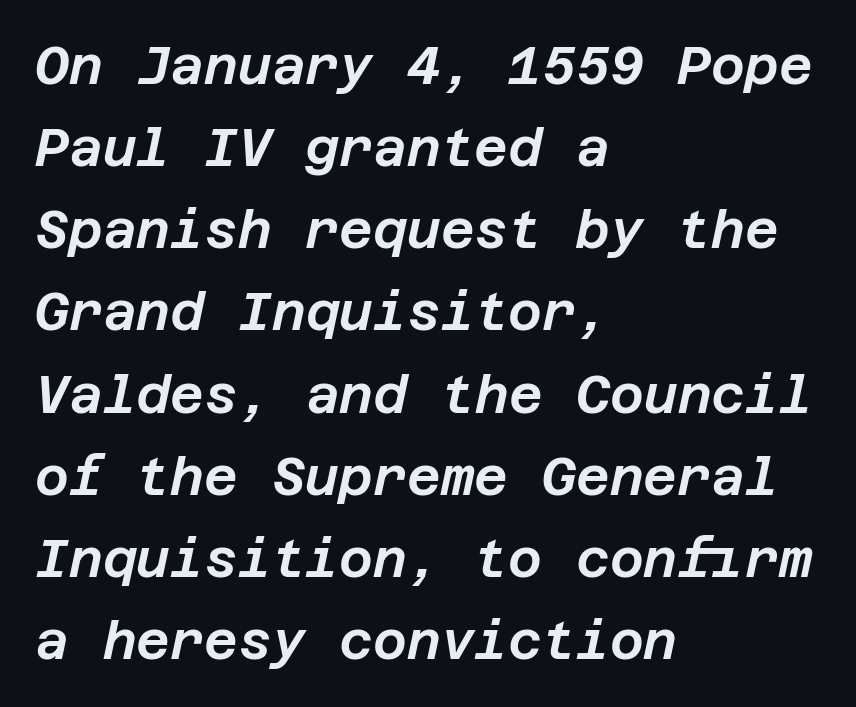
{"italic": "yes", "lean": "right", "slant_degrees": 12, "width": "normal", "stroke_contrast": "low", "x_height": "large", "underline": "no", "align": "left", "line_spacing": "normal", "line_spacing_ratio": 1.58, "letter_spacing": "normal", "letter_spacing_em": 0.0, "glyph_px": 52}
